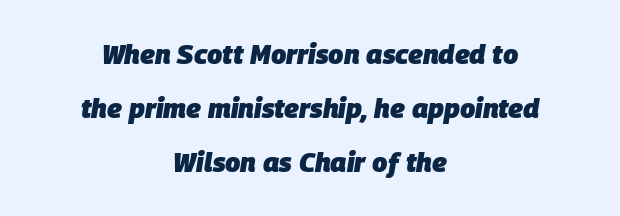
The image shows 27 px bold type, italic (leaning right); set centered, loose line spacing (2.0x), normal letter spacing, not underlined.
